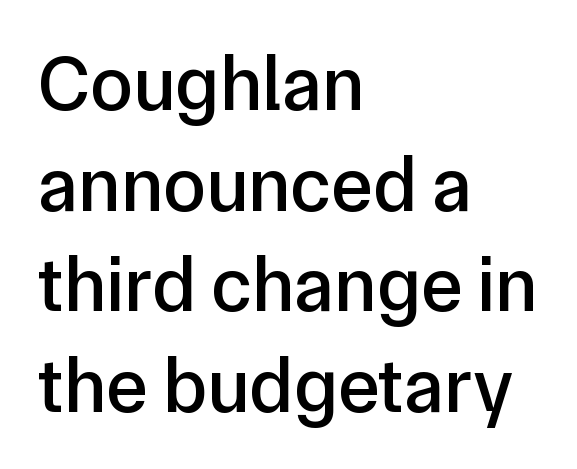
{"serif": "no", "italic": "no", "width": "normal", "stroke_contrast": "low", "x_height": "medium", "monospaced": "no", "underline": "no", "align": "left", "line_spacing": "normal", "line_spacing_ratio": 1.29, "letter_spacing": "normal", "letter_spacing_em": 0.0, "glyph_px": 78}
